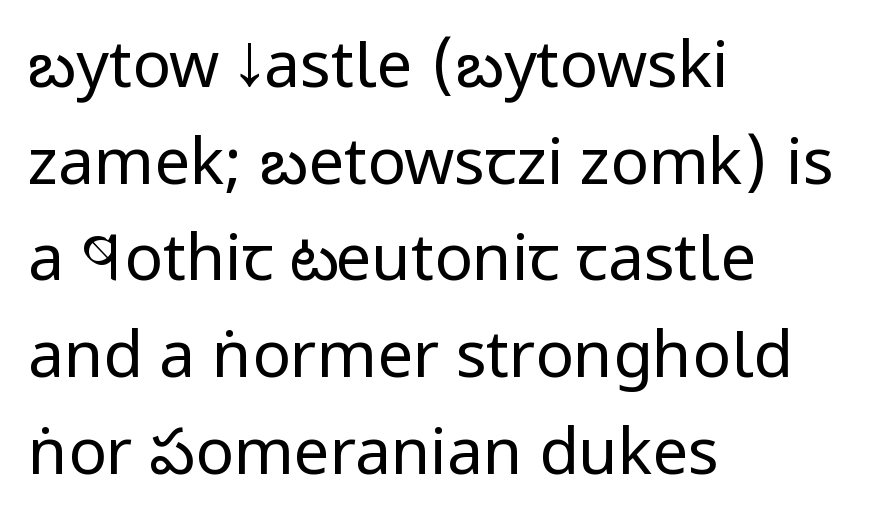
These lines are rendered in a variable-pitch font. These lines are set flush left with a ragged right edge. Unmarked baselines from the first word to the last. The typeface has the unassuming heft of standard copy or less.
